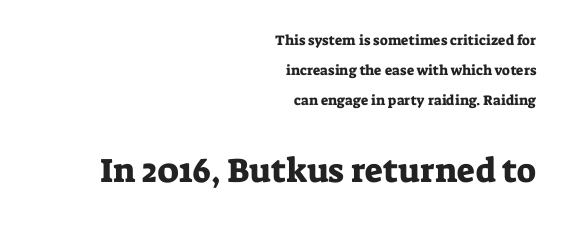
{"serif": "yes", "italic": "no", "width": "normal", "stroke_contrast": "low", "x_height": "medium", "monospaced": "no", "underline": "no", "align": "right", "line_spacing": "loose", "line_spacing_ratio": 2.14, "letter_spacing": "normal", "letter_spacing_em": 0.0, "larger_block": "second", "size_ratio": 2.43, "glyph_px": 34}
